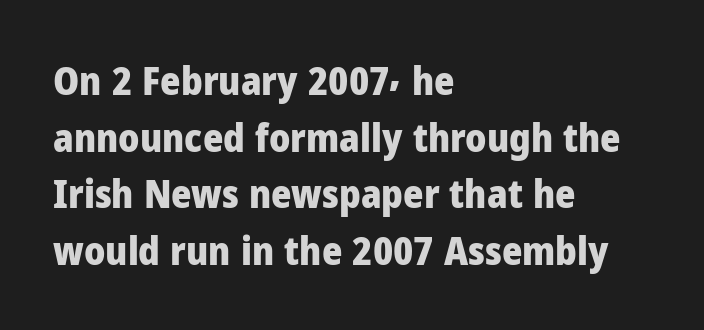
{"serif": "no", "italic": "no", "bold": "yes", "weight": "heavy", "width": "normal", "stroke_contrast": "low", "x_height": "medium", "monospaced": "no", "underline": "no", "align": "left", "line_spacing": "normal", "line_spacing_ratio": 1.45, "letter_spacing": "normal", "letter_spacing_em": 0.0, "glyph_px": 39}
